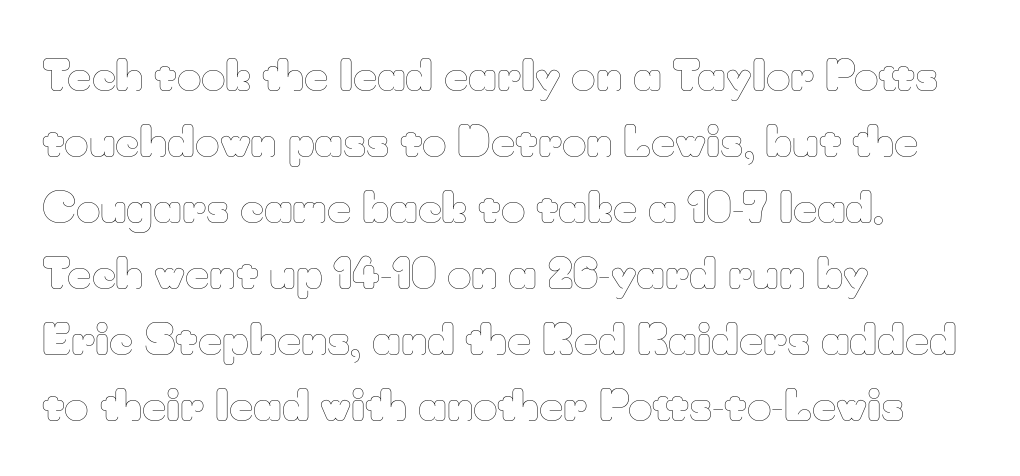
{"italic": "no", "bold": "no", "weight": "thin", "width": "normal", "stroke_contrast": "low", "x_height": "small", "monospaced": "no", "underline": "no", "align": "left", "line_spacing": "normal", "line_spacing_ratio": 1.57, "letter_spacing": "normal", "letter_spacing_em": 0.0, "glyph_px": 42}
